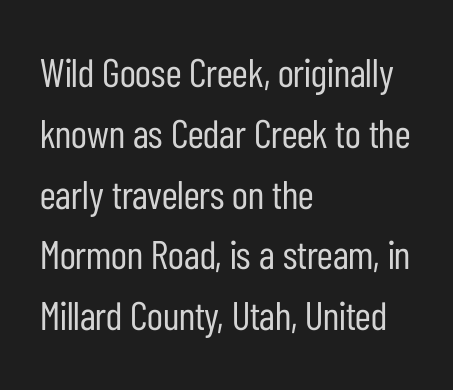
Q: Is the text bold? A: No.
Q: Is the text italic (slanted)? A: No, it is upright.
Q: Is the typeface a serif or a sans-serif typeface? A: Sans-serif.
Q: Is the text underlined? A: No.
Q: How is the paragraph aligned? A: Left-aligned.
Q: Is the spacing between letters normal or unusually wide? A: Normal.
Q: Is the spacing between lines tight, normal or loose? A: Normal.
Q: Width (condensed, normal, or wide)? A: Condensed.
Q: Stroke contrast? A: Low.
Q: x-height? A: Medium.
Q: Monospaced? A: No.
